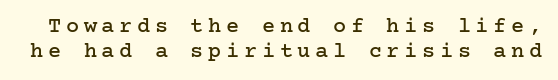
Q: Is the text italic (slanted)? A: No, it is upright.
Q: Is the text underlined? A: No.
Q: Is the spacing between letters normal or unusually wide? A: Unusually wide.
Q: Is the spacing between lines tight, normal or loose? A: Tight.
